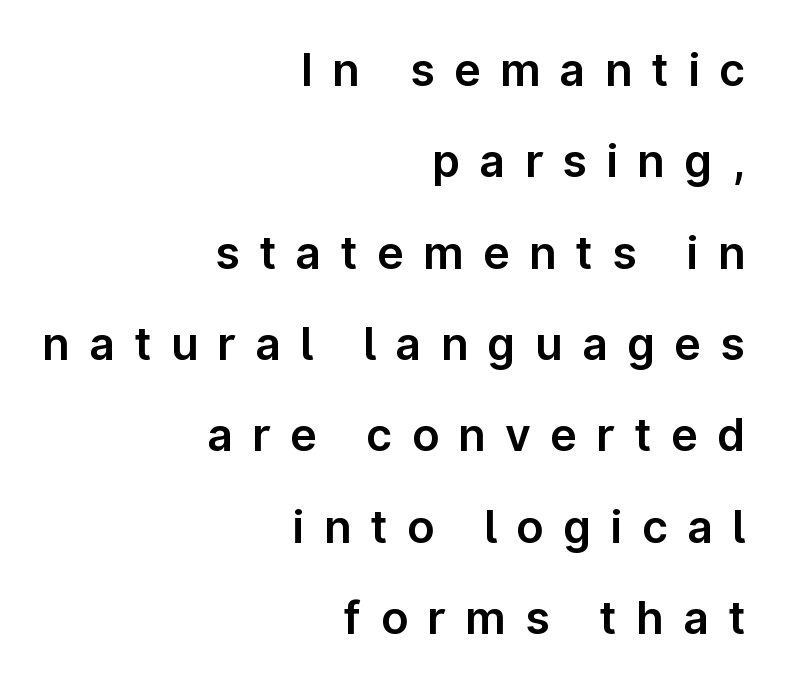
Q: Is the text italic (slanted)? A: No, it is upright.
Q: Is the typeface a serif or a sans-serif typeface? A: Sans-serif.
Q: Is the text underlined? A: No.
Q: How is the paragraph aligned? A: Right-aligned.
Q: Is the spacing between letters normal or unusually wide? A: Unusually wide.
Q: Is the spacing between lines tight, normal or loose? A: Loose.
Q: Width (condensed, normal, or wide)? A: Normal.
Q: Stroke contrast? A: Low.
Q: x-height? A: Medium.
Q: Monospaced? A: No.
